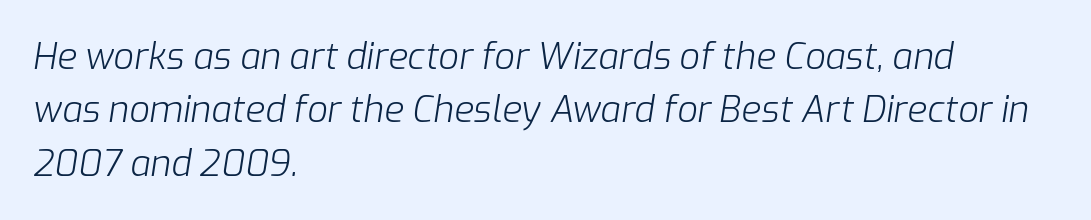
One-word summary of the alignment: left. Vertically, the passage feels balanced, rows spaced as you'd expect. The foot of each line stays bare and open. The face used here has a pronounced slope to its letters. Caption: face not bold, strokes unweighted. Each letter keeps its own natural width here, so spacing adapts to shape.
